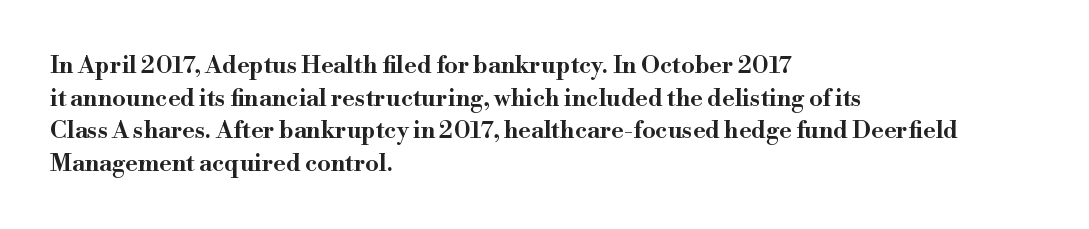
The image shows 24 px text type, upright; set left-aligned, normal line spacing (1.36x), normal letter spacing, not underlined.
